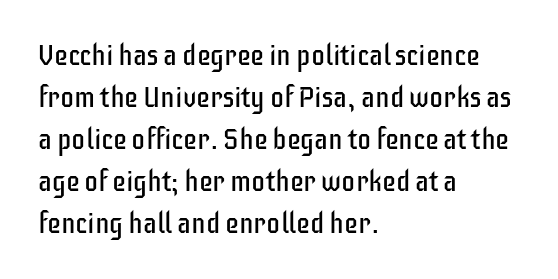
The image shows 28 px regular-weight, condensed sans-serif type, upright; set left-aligned, normal line spacing (1.5x), normal letter spacing, not underlined; low stroke contrast and a large x-height.
